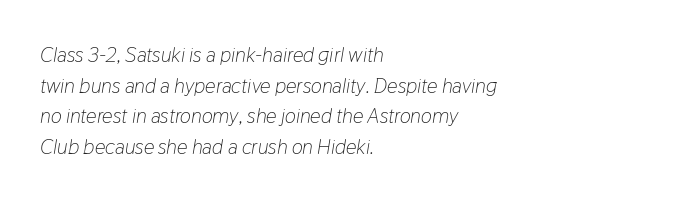
The image shows 21 px text type, italic (leaning right); set left-aligned, normal line spacing (1.46x), normal letter spacing, not underlined.
